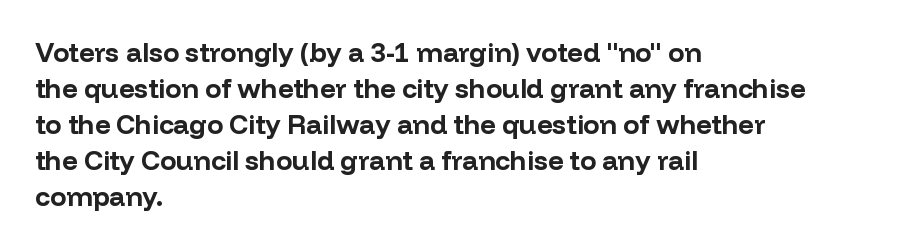
The image shows 27 px bold type, upright; set left-aligned, normal line spacing (1.33x), normal letter spacing, not underlined.
